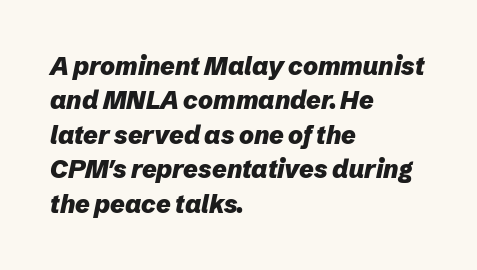
The image shows 25 px bold type, italic (leaning right); set left-aligned, normal line spacing (1.38x), normal letter spacing, not underlined.
